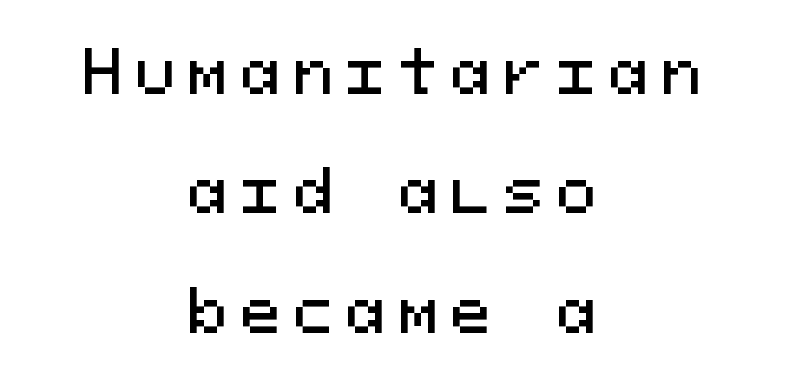
Q: Is the text italic (slanted)? A: No, it is upright.
Q: Is the typeface a serif or a sans-serif typeface? A: Sans-serif.
Q: Is the text underlined? A: No.
Q: How is the paragraph aligned? A: Centered.
Q: Is the spacing between letters normal or unusually wide? A: Unusually wide.
Q: Is the spacing between lines tight, normal or loose? A: Loose.
Q: Width (condensed, normal, or wide)? A: Normal.
Q: Stroke contrast? A: Medium.
Q: x-height? A: Medium.
Q: Monospaced? A: Yes.
